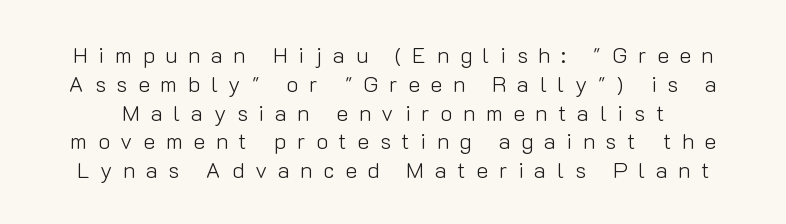
This sample uses an upright cut, with every glyph sitting square on the baseline. What's the leading like? Ordinary, nothing unusual. A light-to-regular cut is what we see here. The line texture is sparse and dotted thanks to wide tracking. No word sits above an underline.
